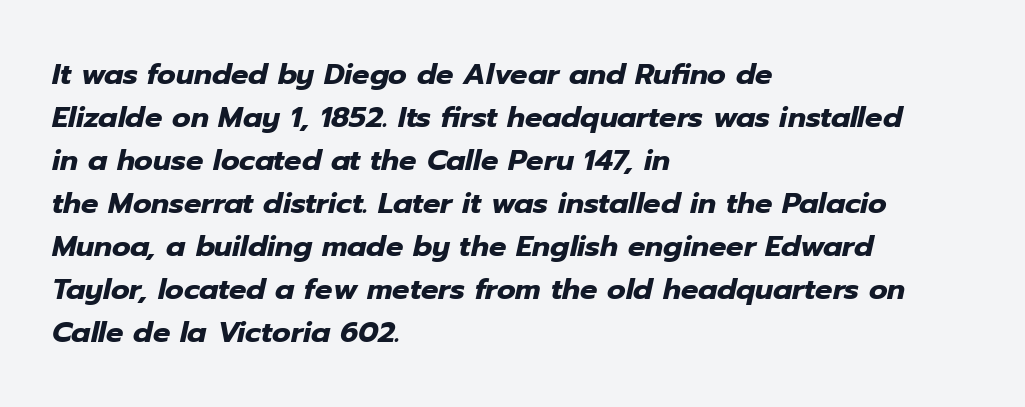
The image shows 29 px heavy type, italic (leaning right); set left-aligned, normal line spacing (1.48x), normal letter spacing, not underlined; low stroke contrast and a medium x-height.
